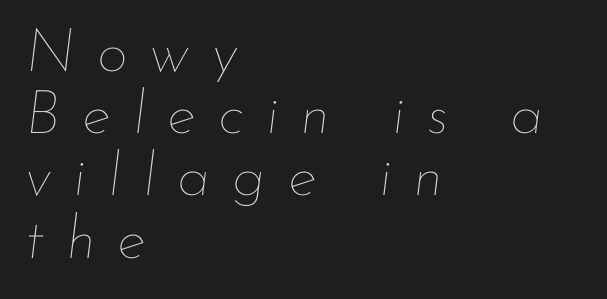
{"italic": "yes", "lean": "right", "slant_degrees": 7, "bold": "no", "weight": "thin", "width": "normal", "stroke_contrast": "low", "x_height": "small", "monospaced": "no", "underline": "no", "align": "left", "line_spacing": "tight", "line_spacing_ratio": 1.02, "letter_spacing": "wide", "letter_spacing_em": 0.36, "glyph_px": 61}
